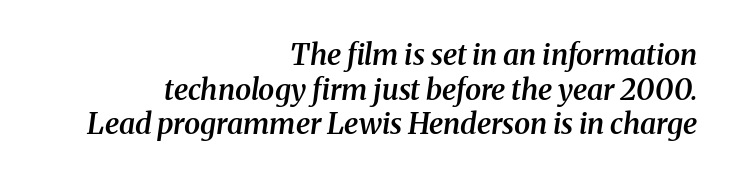
Underline: absent. Set as a demibold, roughly 600 on the weight scale. The axis of the letterforms is tilted away from vertical. The letterforms sit shoulder to shoulder at normal distance. A typesetter would call this proportional, since set widths differ per character.
